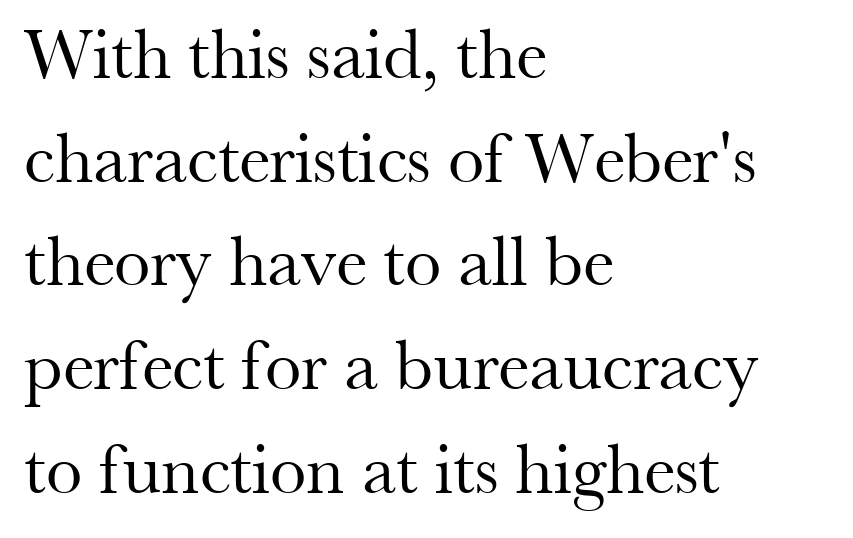
The image shows 73 px regular-weight serif type, upright; set left-aligned, normal line spacing (1.42x), normal letter spacing, not underlined; medium stroke contrast and a small x-height.
